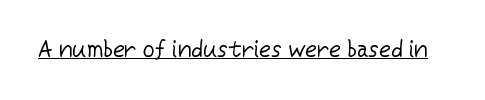
Students, observe the line beneath the letters — that is underlining. You can tell it's not italic because the verticals are truly vertical. Stems here are at most as thick as an everyday book face. Between one letter and the next there's only the usual sliver of space.
